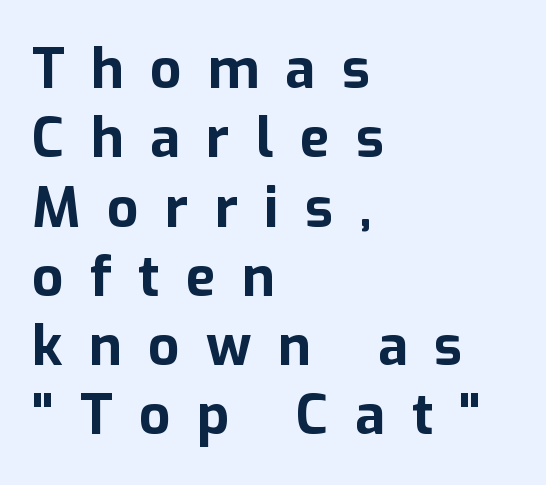
{"serif": "no", "italic": "no", "bold": "yes", "weight": "bold", "width": "normal", "stroke_contrast": "low", "x_height": "medium", "monospaced": "no", "underline": "no", "align": "left", "line_spacing": "normal", "line_spacing_ratio": 1.26, "letter_spacing": "wide", "letter_spacing_em": 0.48, "glyph_px": 55}
